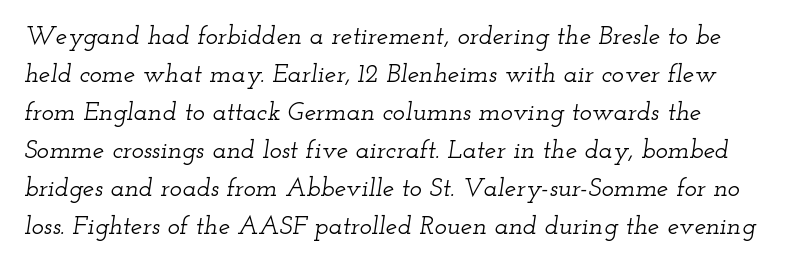
The image shows 26 px text type, italic (leaning right); set normal line spacing (1.46x), normal letter spacing, not underlined.
